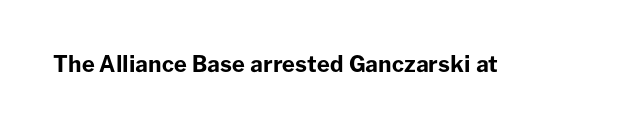
{"italic": "no", "bold": "yes", "underline": "no", "letter_spacing": "normal", "letter_spacing_em": 0.0, "glyph_px": 22}
